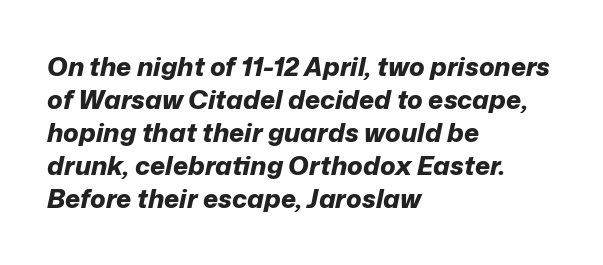
Vertical spacing — default. Between one letter and the next there's only the usual sliver of space. Characters are canted at an angle relative to the baseline's perpendicular. The string is rendered with underlining switched off.
